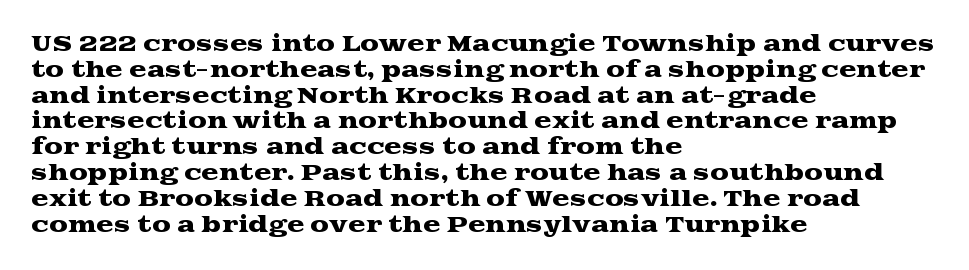
The image shows 21 px text type, upright; set left-aligned, line spacing 1.23x, normal letter spacing, not underlined.
